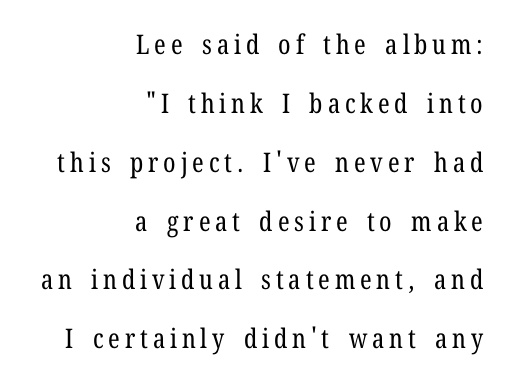
{"italic": "no", "bold": "no", "underline": "no", "align": "right", "line_spacing": "loose", "line_spacing_ratio": 2.18, "glyph_px": 27}
